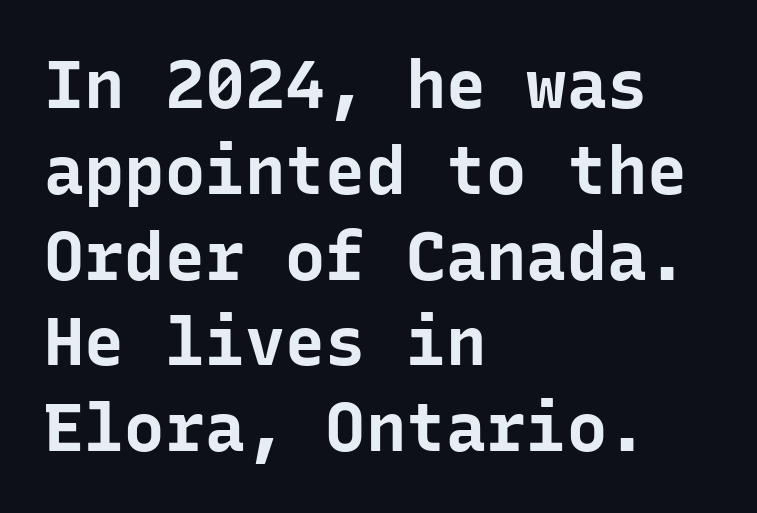
The glyphs have the mass of a bold cut. Interline gaps are of average width in this sample. Caption: multi-line text, flush left, ragged right. The glyphs are unaccompanied by any horizontal stroke below them. These lines keep a tight, regular rhythm from letter to letter. Is this a fixed-width face? Yes — each glyph sits in an identical cell.
